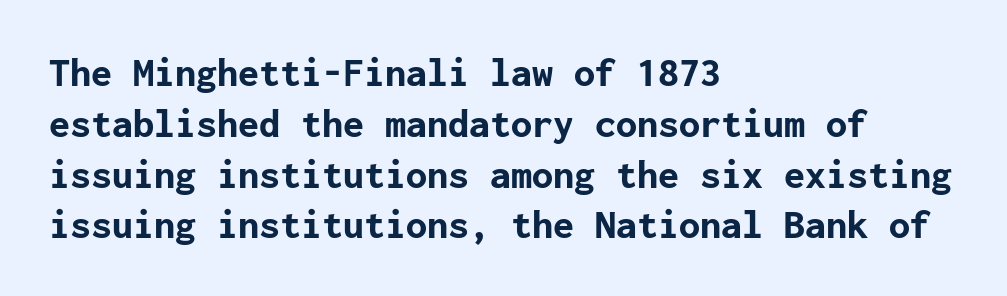
The passage shown is emphatically bold. Students, note that the glyphs here touch the page at normal intervals. This rendering employs a face without finishing strokes, i.e., a sans-serif. Anything drawn beneath the words? Only blank space. If you drew a ruler down the left edge, every line would touch it. Posture: straight, roman, zero tilt.
